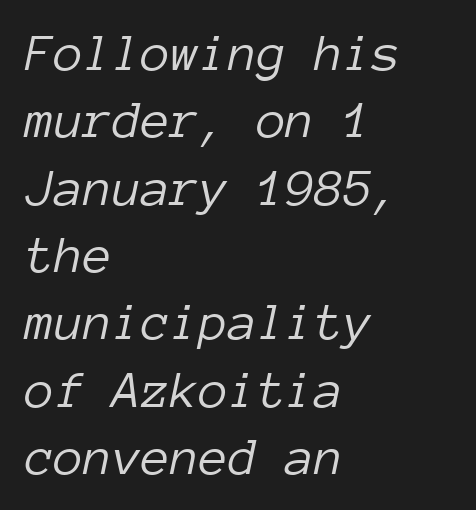
Short note: letters normally spaced. Alignment: flush left. Leading matches the norm, producing a regular column. Characters are canted at an angle relative to the baseline's perpendicular.
